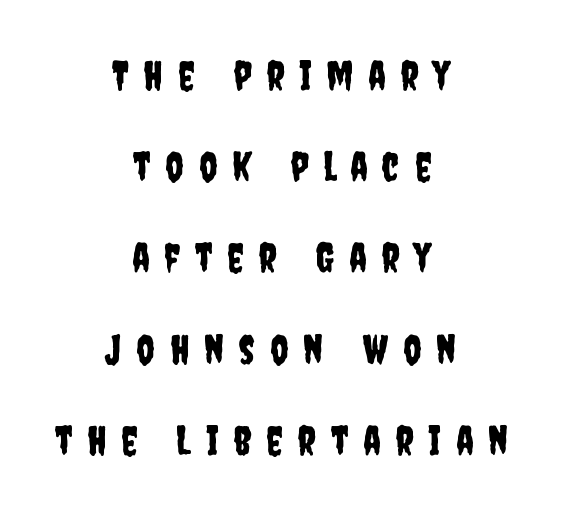
The face used here is a sans, in the tradition of grotesques and geometrics. These lines are rendered in a variable-pitch font. Upright lettering throughout. No word sits above an underline. The line texture is sparse and dotted thanks to wide tracking. What's the leading like? Stretched, with rows far apart.
